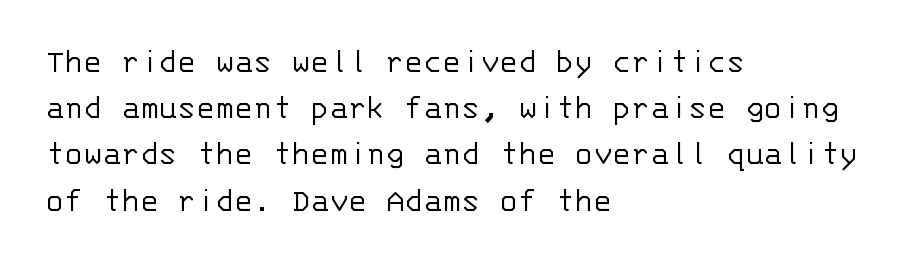
Q: Is the text bold? A: No.
Q: Is the text italic (slanted)? A: No, it is upright.
Q: Is the typeface a serif or a sans-serif typeface? A: Sans-serif.
Q: Is the text underlined? A: No.
Q: How is the paragraph aligned? A: Left-aligned.
Q: Is the spacing between letters normal or unusually wide? A: Normal.
Q: Is the spacing between lines tight, normal or loose? A: Normal.
Q: Width (condensed, normal, or wide)? A: Normal.
Q: Stroke contrast? A: Low.
Q: x-height? A: Large.
Q: Monospaced? A: Yes.
